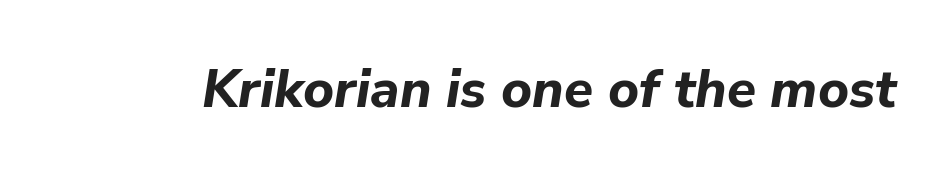
The image shows 53 px bold type, italic (leaning right); set normal letter spacing, not underlined; low stroke contrast and a medium x-height.
